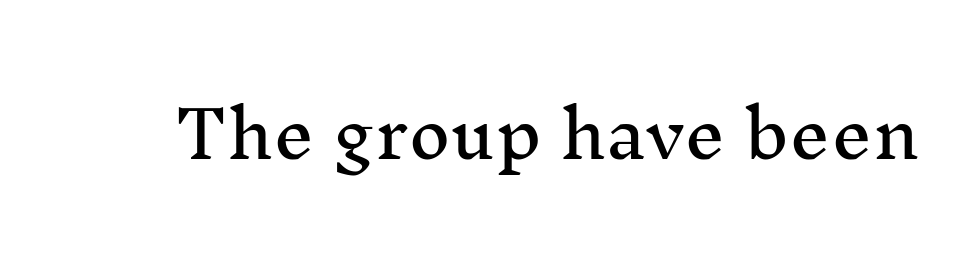
Q: Is the text italic (slanted)? A: No, it is upright.
Q: Is the typeface a serif or a sans-serif typeface? A: Serif.
Q: Is the text underlined? A: No.
Q: Is the spacing between letters normal or unusually wide? A: Normal.
Q: Width (condensed, normal, or wide)? A: Normal.
Q: Stroke contrast? A: Medium.
Q: x-height? A: Medium.
Q: Monospaced? A: No.
